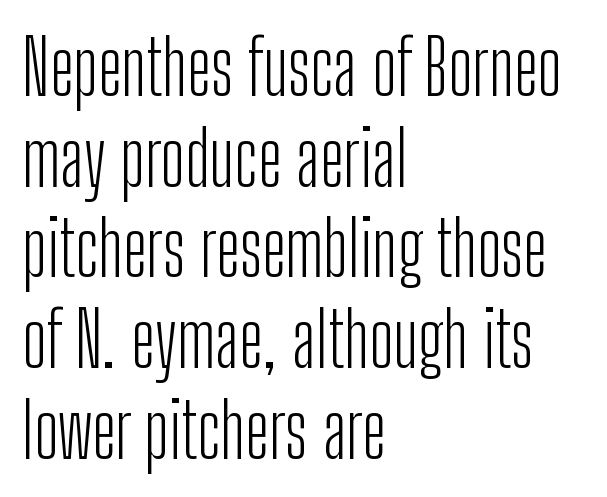
The image shows 75 px light, condensed sans-serif type, upright; set left-aligned, line spacing 1.21x, normal letter spacing, not underlined; low stroke contrast and a medium x-height.
